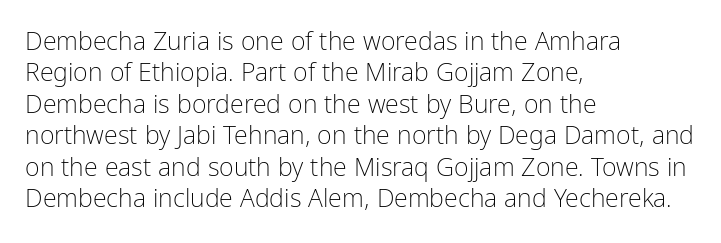
{"italic": "no", "bold": "no", "underline": "no", "align": "left", "line_spacing": "normal", "line_spacing_ratio": 1.26, "letter_spacing": "normal", "letter_spacing_em": 0.0, "glyph_px": 25}
